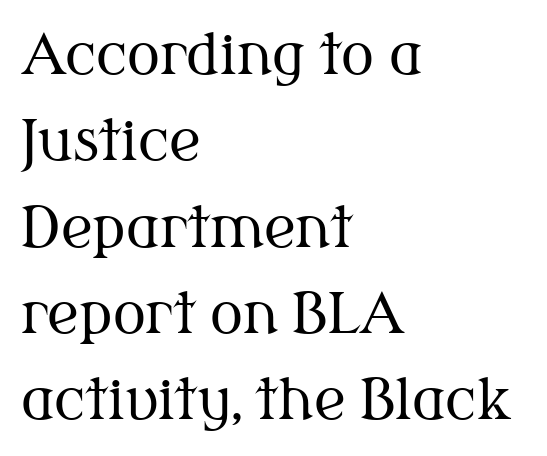
The gaps between neighbouring characters are ordinary and unremarkable. Has an underline been added? It has not. A typesetter would label this face a serif. All the whitespace from short lines collects on the right. A typesetter would call this proportional, since set widths differ per character.
